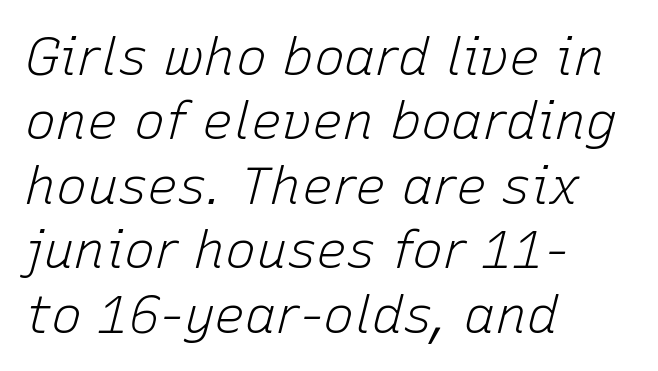
The image shows 52 px light type, italic (leaning right); set left-aligned, line spacing 1.24x, normal letter spacing, not underlined; low stroke contrast and a medium x-height.
